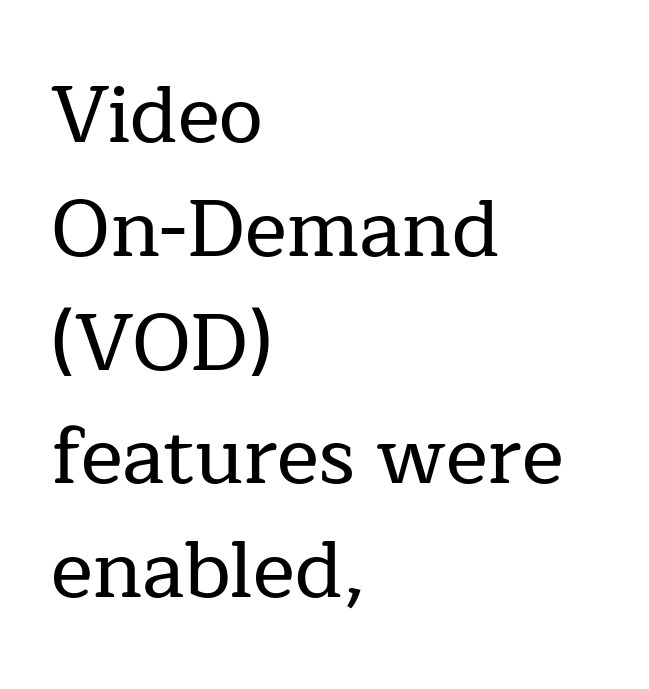
The image shows 79 px serif type, upright; set left-aligned, normal line spacing (1.44x), normal letter spacing, not underlined; low stroke contrast and a medium x-height.
